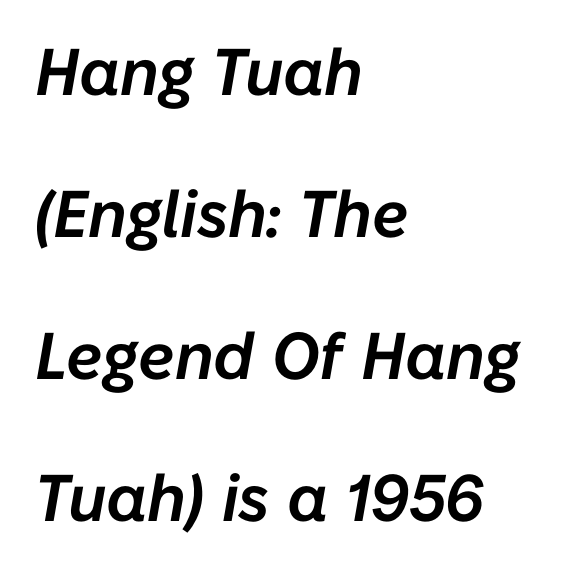
The image shows 66 px text type, italic (leaning right); set left-aligned, loose line spacing (2.15x), normal letter spacing, not underlined; low stroke contrast and a medium x-height.
